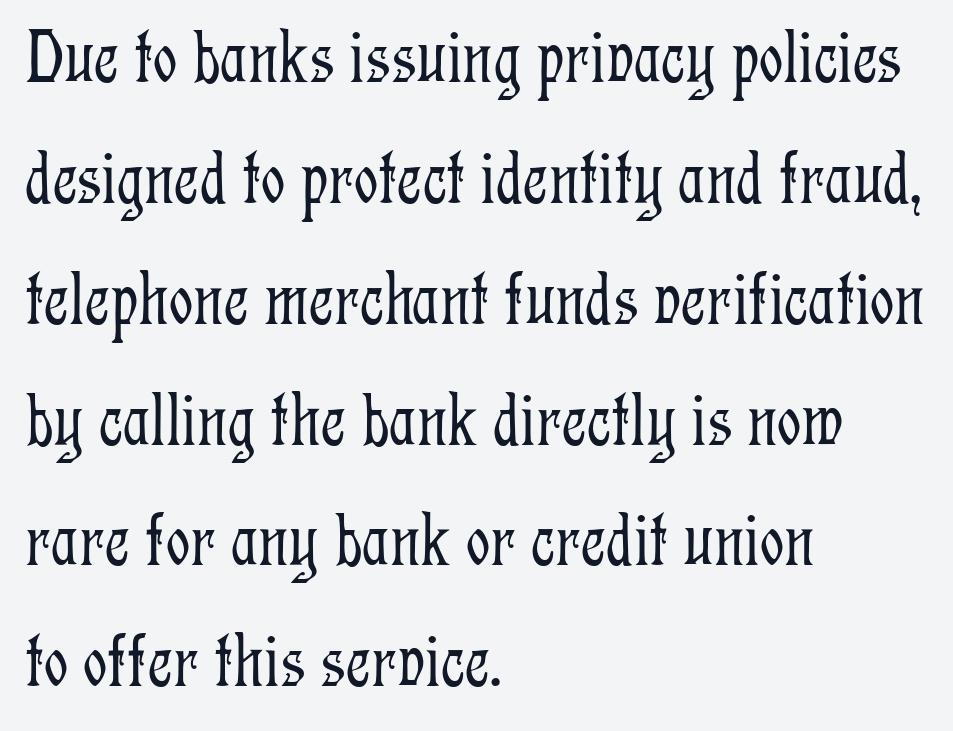
The image shows 76 px light, condensed serif type, upright; set left-aligned, normal line spacing (1.59x), normal letter spacing, not underlined; low stroke contrast and a medium x-height.
